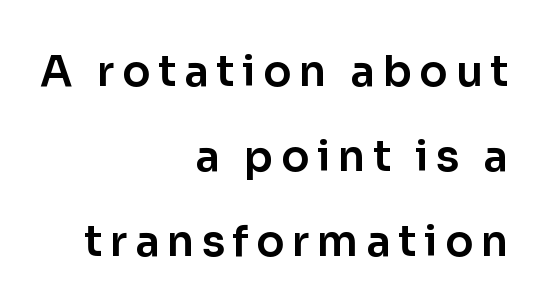
The image shows 42 px sans-serif type, upright; set right-aligned, loose line spacing (2.02x), not underlined; low stroke contrast and a medium x-height.
